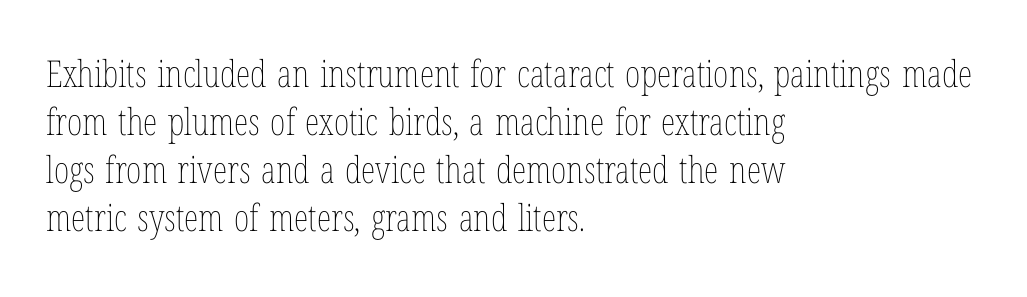
The gap between lines stays unmarked. Observe the ordinary spacing: letters are neighbours, not strangers. The passage shown stacks its lines at a standard gap. The text block is weighted toward the left margin, trailing off unevenly rightward. Heaviness? Minimal to ordinary, like unemphasized prose.
